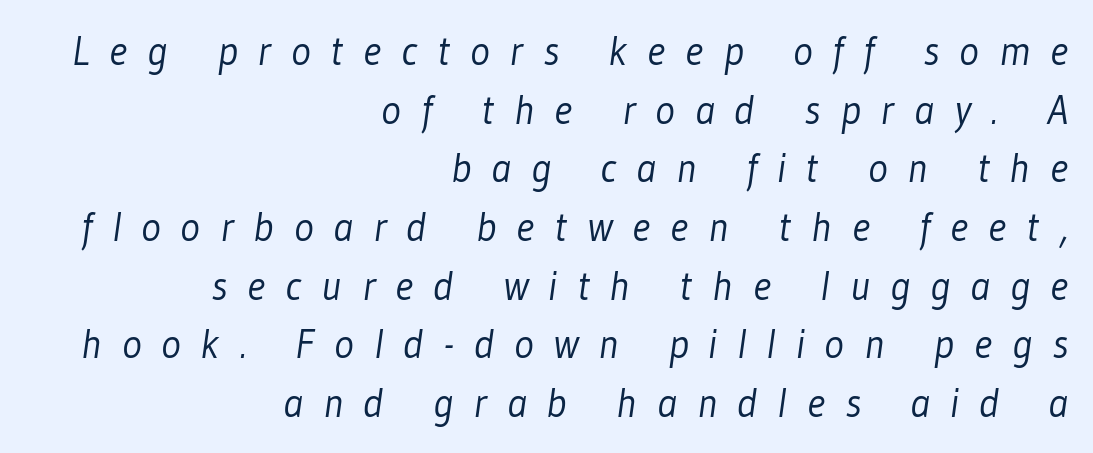
{"serif": "no", "bold": "no", "weight": "light", "width": "condensed", "stroke_contrast": "low", "x_height": "medium", "monospaced": "no", "underline": "no", "align": "right", "line_spacing": "normal", "line_spacing_ratio": 1.43, "letter_spacing": "wide", "letter_spacing_em": 0.49, "glyph_px": 41}
